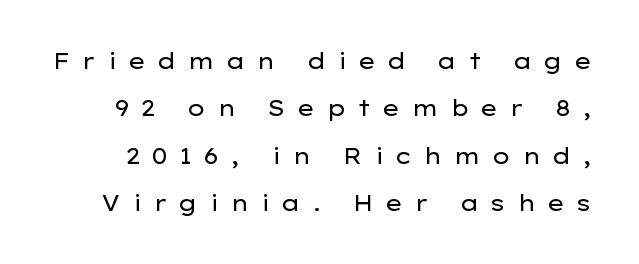
Q: Is the text bold? A: No.
Q: Is the text italic (slanted)? A: No, it is upright.
Q: Is the text underlined? A: No.
Q: Is the spacing between letters normal or unusually wide? A: Unusually wide.
Q: Is the spacing between lines tight, normal or loose? A: Loose.
